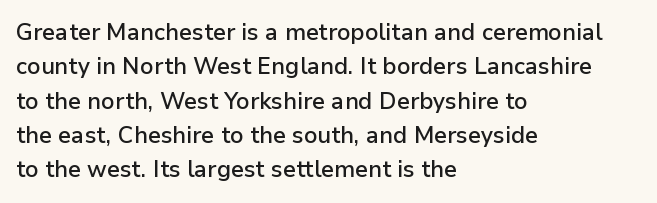
Q: Is the text bold? A: Semi-bold.
Q: Is the text italic (slanted)? A: No, it is upright.
Q: Is the text underlined? A: No.
Q: How is the paragraph aligned? A: Left-aligned.
Q: Is the spacing between letters normal or unusually wide? A: Normal.
Q: Is the spacing between lines tight, normal or loose? A: Normal.
